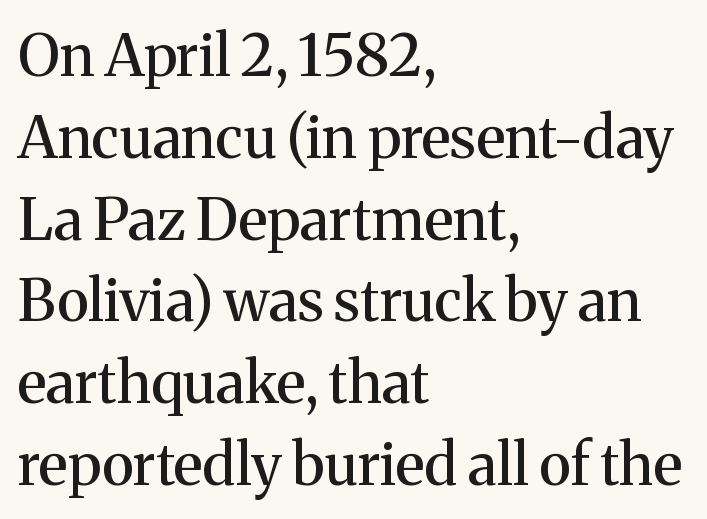
{"serif": "yes", "italic": "no", "width": "normal", "stroke_contrast": "medium", "x_height": "medium", "monospaced": "no", "underline": "no", "align": "left", "line_spacing": "normal", "line_spacing_ratio": 1.41, "letter_spacing": "normal", "letter_spacing_em": 0.0, "glyph_px": 58}
